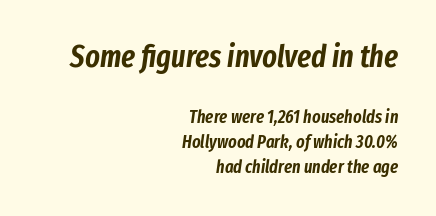
Q: Is the text italic (slanted)? A: Yes, it leans right by about 8 degrees.
Q: Is the text underlined? A: No.
Q: How is the paragraph aligned? A: Right-aligned.
Q: Is the spacing between letters normal or unusually wide? A: Normal.
Q: Is the spacing between lines tight, normal or loose? A: Normal.
Q: Which block of text is set in a larger size, the first (top) or the second (bottom)? A: The first (top) one.
Q: Width (condensed, normal, or wide)? A: Condensed.
Q: Stroke contrast? A: Low.
Q: x-height? A: Medium.
Q: Monospaced? A: No.
